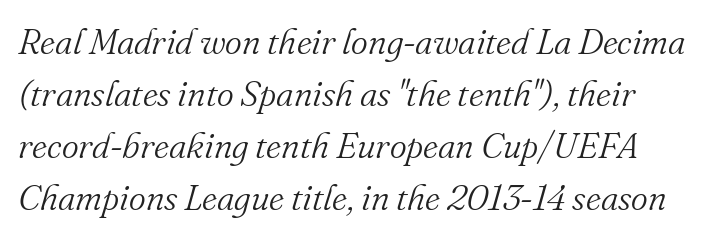
{"serif": "yes", "italic": "yes", "lean": "right", "slant_degrees": 16, "bold": "no", "weight": "light", "width": "normal", "stroke_contrast": "medium", "x_height": "small", "monospaced": "no", "underline": "no", "line_spacing": "normal", "line_spacing_ratio": 1.44, "letter_spacing": "normal", "letter_spacing_em": 0.0, "glyph_px": 36}
